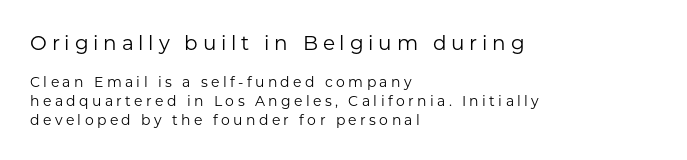
The tracking reads as deliberately expanded to a designer's eye. Is there much room between lines? A standard amount, neither cramped nor airy. If you drew a line through each stem, it would be perfectly vertical. If you squint, the top block still reads clearly — it's the larger of the two.
